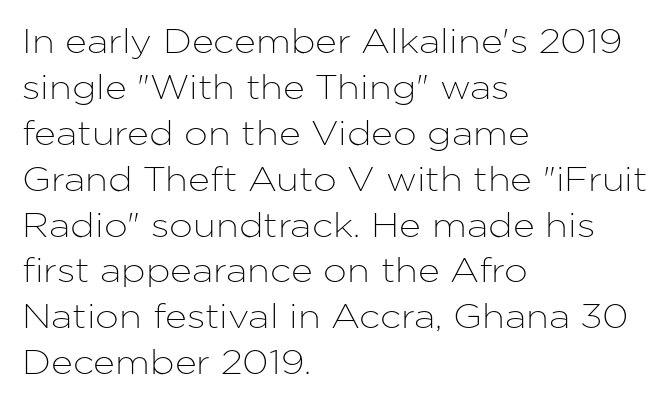
The image shows 34 px sans-serif type, upright; set left-aligned, normal line spacing (1.35x), normal letter spacing, not underlined; low stroke contrast and a medium x-height.
